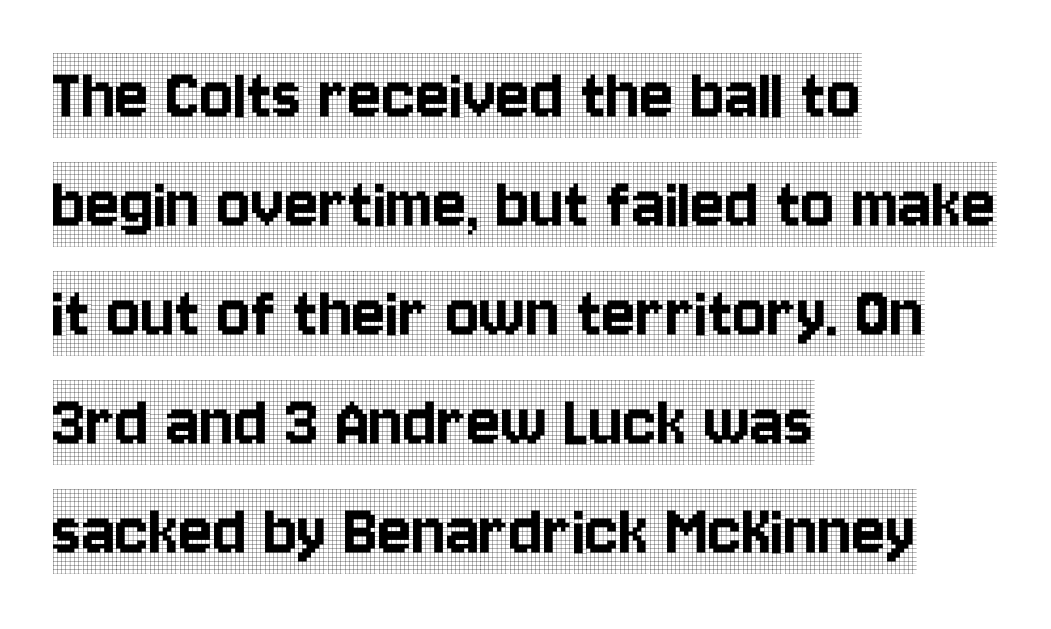
{"serif": "yes", "italic": "no", "width": "condensed", "x_height": "large", "monospaced": "no", "underline": "no", "align": "left", "line_spacing": "normal", "line_spacing_ratio": 1.38, "letter_spacing": "normal", "letter_spacing_em": 0.0, "glyph_px": 79}
